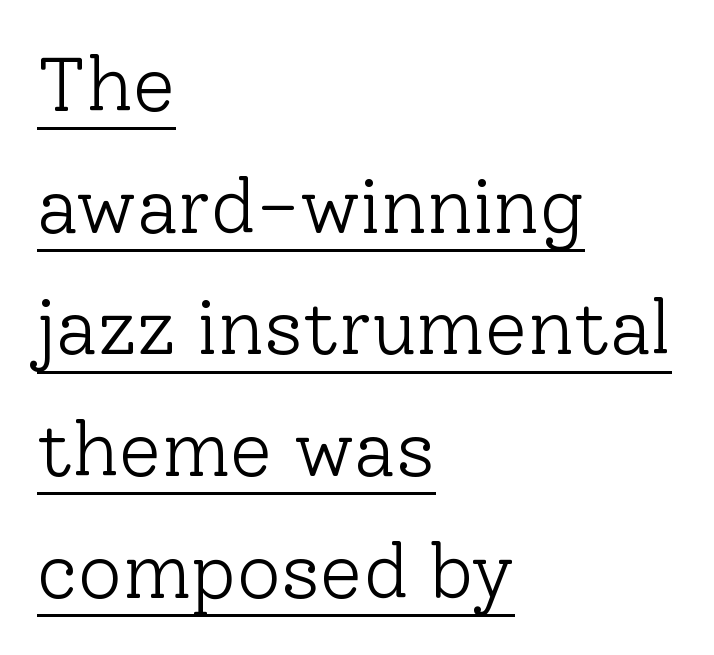
Varying glyph widths throughout — classic text-font behaviour. Caption: standard tracking, unaltered. You can tell it's not italic because the verticals are truly vertical. Whoever set this chose a conventional vertical rhythm. Unlike a clean sans, this face finishes its strokes with serifs.
